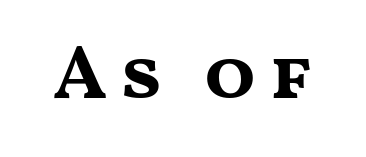
The image shows 76 px bold, wide sans-serif type, upright; set not underlined; medium stroke contrast and a medium x-height.
